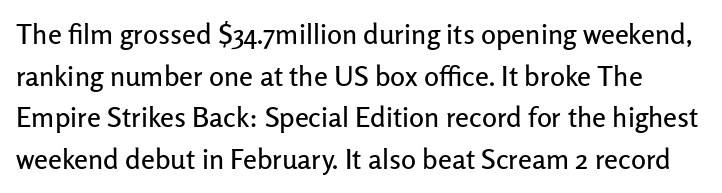
The face used here is a sans, in the tradition of grotesques and geometrics. Does the lettering tilt? It doesn't — this is upright. Words appear dense and cohesive because spacing is normal. A bare baseline throughout the passage. Spacing verdict: proportional, widths tailored to each character.
